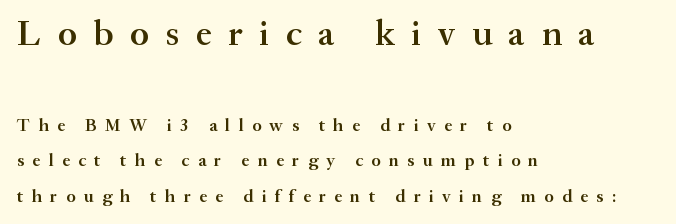
Q: Is the text bold? A: Semi-bold.
Q: Is the text italic (slanted)? A: No, it is upright.
Q: Is the typeface a serif or a sans-serif typeface? A: Serif.
Q: Is the text underlined? A: No.
Q: How is the paragraph aligned? A: Left-aligned.
Q: Is the spacing between letters normal or unusually wide? A: Unusually wide.
Q: Is the spacing between lines tight, normal or loose? A: Loose.
Q: Which block of text is set in a larger size, the first (top) or the second (bottom)? A: The first (top) one.
Q: Width (condensed, normal, or wide)? A: Normal.
Q: Stroke contrast? A: Medium.
Q: x-height? A: Small.
Q: Monospaced? A: No.
